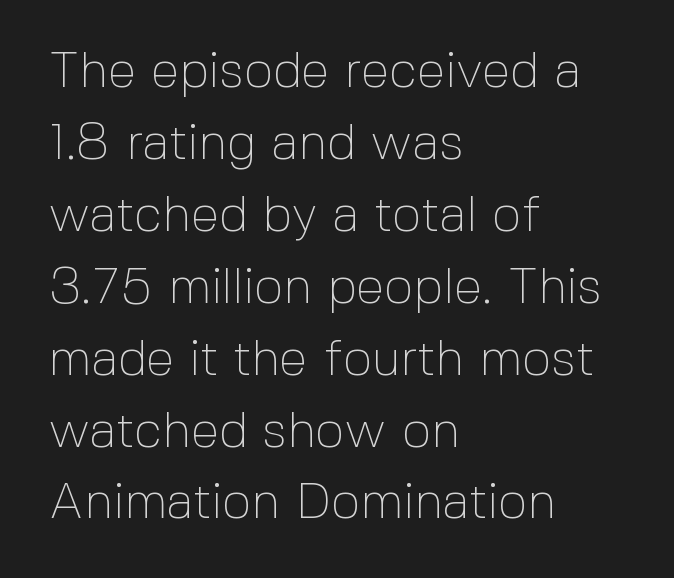
Spacing verdict: proportional, widths tailored to each character. The rendering uses a moderate line-height, typical for paragraphs. The letters stand upright; this is a roman face. These glyphs show unthickened strokes, regular width or finer. Rule under the text: the space is simply empty. Nothing unusual about the tracking: characters are spaced as the font intends.
